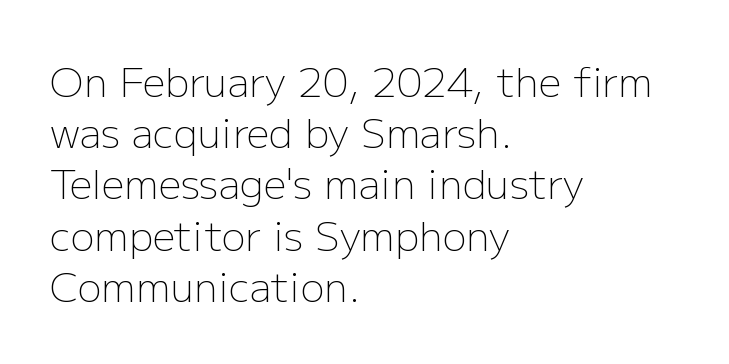
No word sits above an underline. This sample has the flowing, uneven cadence of proportional lettering. The ragged edge is on the right, which tells us the setting is flush left. The axis of the letterforms is exactly vertical. Default kerning and tracking; the words read as compact shapes. Weight: not bold — regular or lighter.
